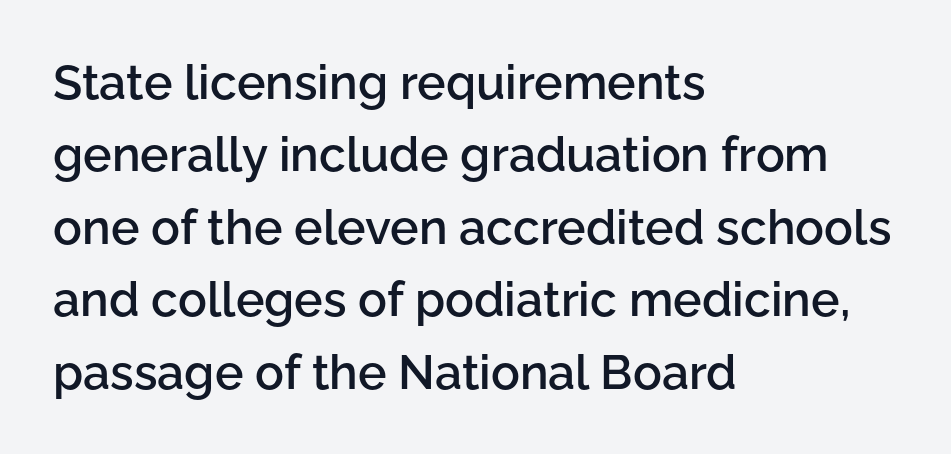
Q: Is the text bold? A: Semi-bold.
Q: Is the text italic (slanted)? A: No, it is upright.
Q: Is the typeface a serif or a sans-serif typeface? A: Sans-serif.
Q: Is the text underlined? A: No.
Q: How is the paragraph aligned? A: Left-aligned.
Q: Is the spacing between letters normal or unusually wide? A: Normal.
Q: Is the spacing between lines tight, normal or loose? A: Normal.
Q: Width (condensed, normal, or wide)? A: Normal.
Q: Stroke contrast? A: Low.
Q: x-height? A: Medium.
Q: Monospaced? A: No.
